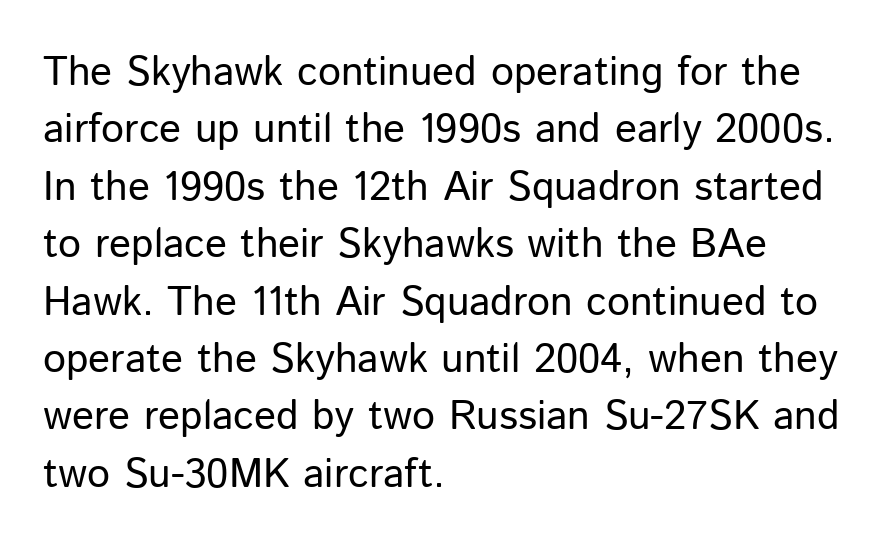
The image shows 41 px regular-weight sans-serif type, upright; set left-aligned, normal line spacing (1.4x), normal letter spacing, not underlined; low stroke contrast and a medium x-height.
